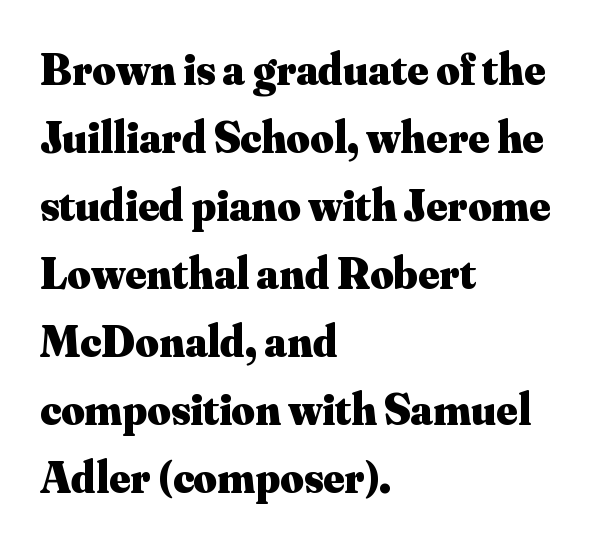
Q: Is the text bold? A: Yes.
Q: Is the text italic (slanted)? A: No, it is upright.
Q: Is the typeface a serif or a sans-serif typeface? A: Serif.
Q: Is the text underlined? A: No.
Q: How is the paragraph aligned? A: Left-aligned.
Q: Is the spacing between letters normal or unusually wide? A: Normal.
Q: Is the spacing between lines tight, normal or loose? A: Normal.
Q: Width (condensed, normal, or wide)? A: Normal.
Q: Stroke contrast? A: Medium.
Q: x-height? A: Small.
Q: Monospaced? A: No.
